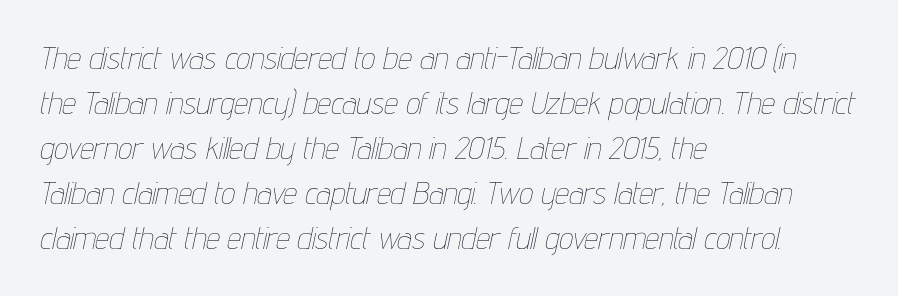
{"italic": "yes", "lean": "right", "slant_degrees": 12, "bold": "no", "weight": "thin", "width": "condensed", "stroke_contrast": "low", "x_height": "medium", "monospaced": "no", "underline": "no", "align": "left", "line_spacing": "normal", "line_spacing_ratio": 1.45, "letter_spacing": "normal", "letter_spacing_em": 0.0, "glyph_px": 31}
